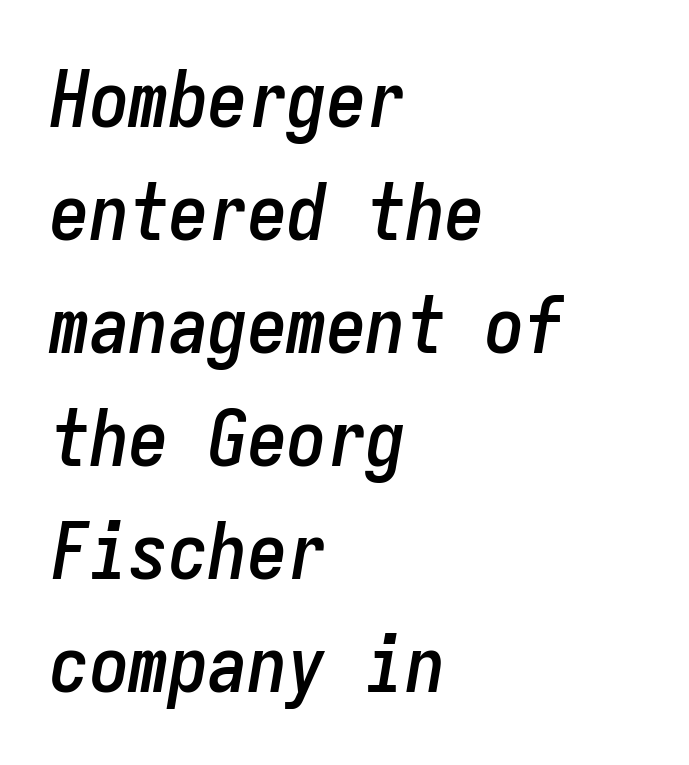
The image shows 79 px condensed type, italic (leaning right), monospaced; set left-aligned, normal line spacing (1.43x), normal letter spacing, not underlined; low stroke contrast and a medium x-height.
